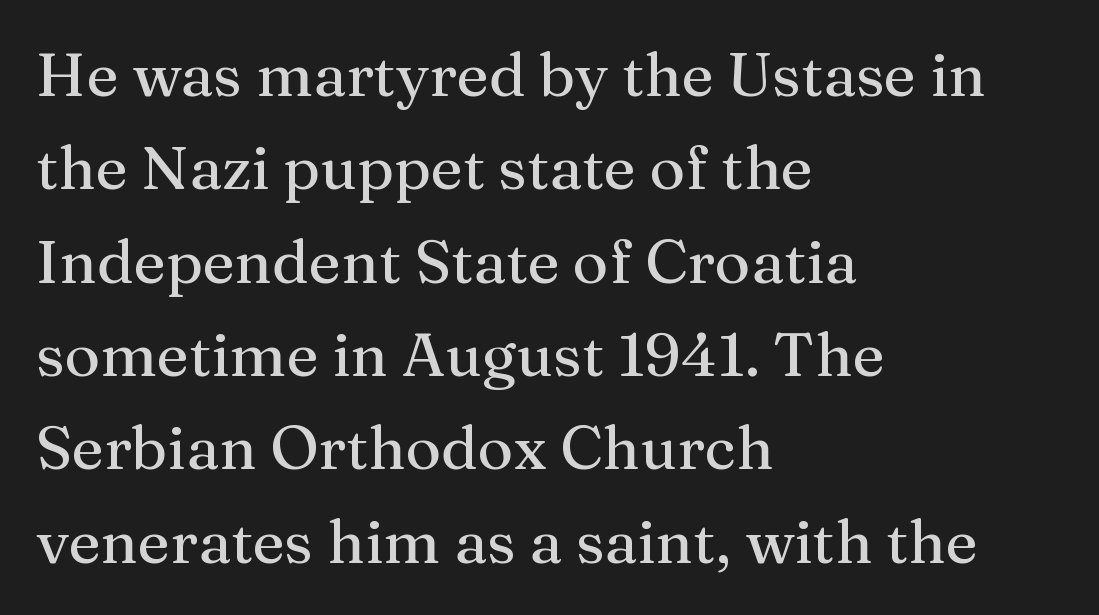
The typesetter chose a ragged-right arrangement here. Type without underlining. It's the straight-up-and-down kind of type. Compared with typical body copy, the letter spacing here is the same.
